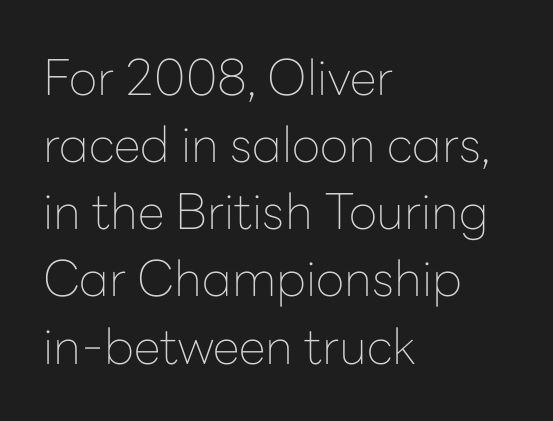
{"serif": "no", "italic": "no", "bold": "no", "weight": "thin", "width": "normal", "stroke_contrast": "low", "x_height": "medium", "monospaced": "no", "underline": "no", "align": "left", "line_spacing": "normal", "line_spacing_ratio": 1.37, "letter_spacing": "normal", "letter_spacing_em": 0.0, "glyph_px": 49}
